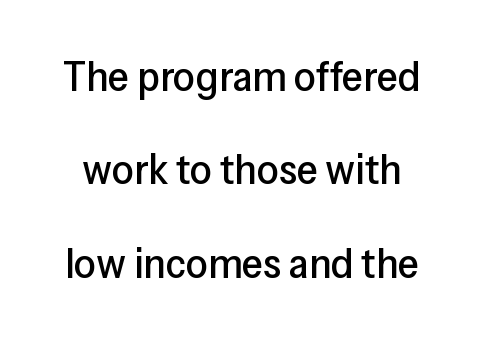
{"serif": "no", "italic": "no", "width": "normal", "stroke_contrast": "low", "x_height": "medium", "monospaced": "no", "underline": "no", "line_spacing": "loose", "line_spacing_ratio": 2.17, "letter_spacing": "normal", "letter_spacing_em": 0.0, "glyph_px": 43}
